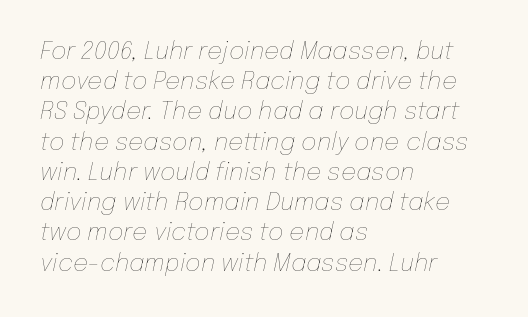
{"italic": "yes", "lean": "right", "slant_degrees": 12, "bold": "no", "underline": "no", "align": "left", "line_spacing": "normal", "line_spacing_ratio": 1.26, "letter_spacing": "normal", "letter_spacing_em": 0.0, "glyph_px": 24}
